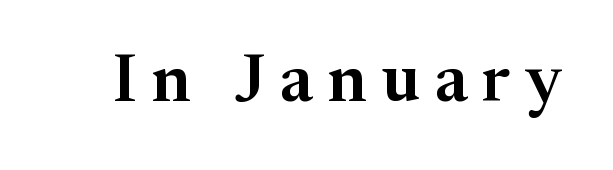
Yep, those are serifs on the letters. Character widths vary here, with narrow letters taking less room than wide ones. Tall strokes in this sample are plumb rather than angled. The area under the type is left untouched. Observe the wide spacing: letters keep a clear distance from each other.
